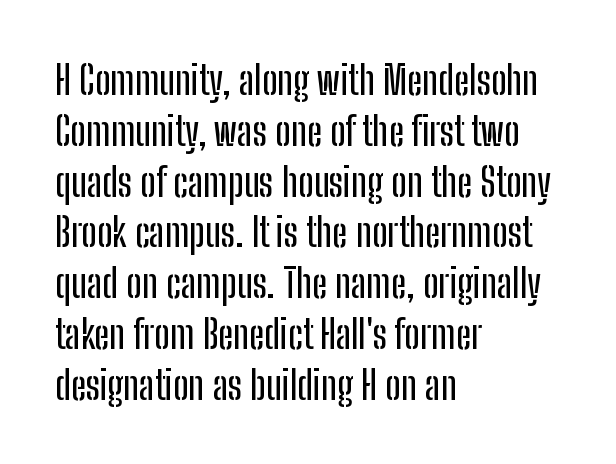
Q: Is the text italic (slanted)? A: No, it is upright.
Q: Is the typeface a serif or a sans-serif typeface? A: Sans-serif.
Q: Is the text underlined? A: No.
Q: How is the paragraph aligned? A: Left-aligned.
Q: Is the spacing between letters normal or unusually wide? A: Normal.
Q: Is the spacing between lines tight, normal or loose? A: Normal.
Q: Width (condensed, normal, or wide)? A: Condensed.
Q: Stroke contrast? A: Low.
Q: x-height? A: Medium.
Q: Monospaced? A: No.
